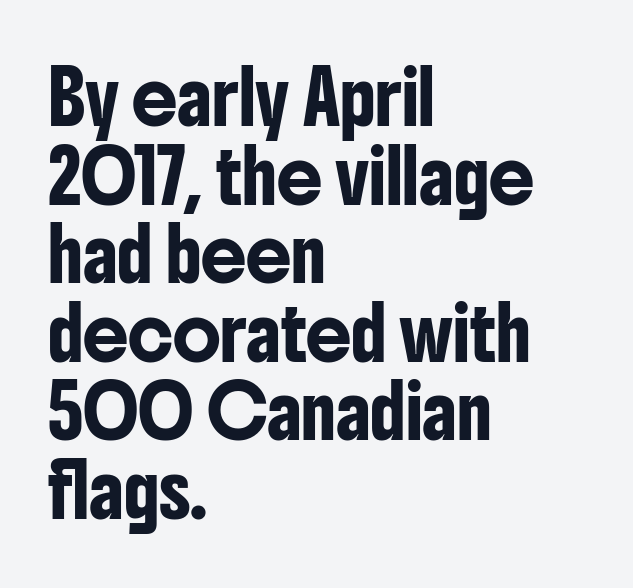
Q: Is the text italic (slanted)? A: No, it is upright.
Q: Is the typeface a serif or a sans-serif typeface? A: Sans-serif.
Q: Is the text underlined? A: No.
Q: How is the paragraph aligned? A: Left-aligned.
Q: Is the spacing between letters normal or unusually wide? A: Normal.
Q: Is the spacing between lines tight, normal or loose? A: Normal.
Q: Width (condensed, normal, or wide)? A: Condensed.
Q: Stroke contrast? A: Low.
Q: x-height? A: Medium.
Q: Monospaced? A: No.
